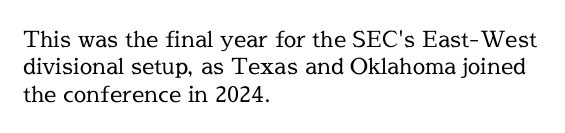
Q: Is the text bold? A: No.
Q: Is the text italic (slanted)? A: No, it is upright.
Q: Is the text underlined? A: No.
Q: How is the paragraph aligned? A: Left-aligned.
Q: Is the spacing between letters normal or unusually wide? A: Normal.
